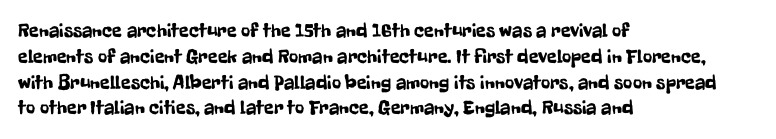
{"italic": "no", "underline": "no", "align": "left", "line_spacing": "normal", "line_spacing_ratio": 1.29, "letter_spacing": "normal", "letter_spacing_em": 0.0, "glyph_px": 20}
